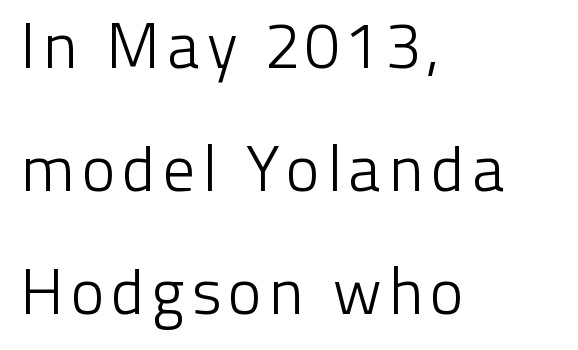
Q: Is the text bold? A: No.
Q: Is the text italic (slanted)? A: No, it is upright.
Q: Is the typeface a serif or a sans-serif typeface? A: Sans-serif.
Q: Is the text underlined? A: No.
Q: How is the paragraph aligned? A: Left-aligned.
Q: Is the spacing between lines tight, normal or loose? A: Loose.
Q: Width (condensed, normal, or wide)? A: Normal.
Q: Stroke contrast? A: Low.
Q: x-height? A: Medium.
Q: Monospaced? A: No.
